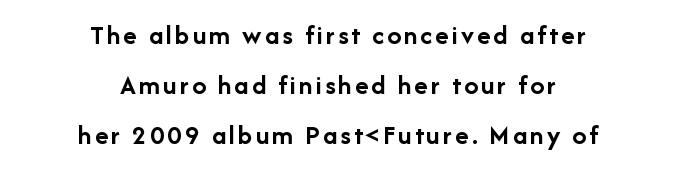
Q: Is the text bold? A: Yes.
Q: Is the text italic (slanted)? A: No, it is upright.
Q: Is the typeface a serif or a sans-serif typeface? A: Sans-serif.
Q: Is the text underlined? A: No.
Q: How is the paragraph aligned? A: Centered.
Q: Width (condensed, normal, or wide)? A: Normal.
Q: Stroke contrast? A: Low.
Q: x-height? A: Medium.
Q: Monospaced? A: No.
